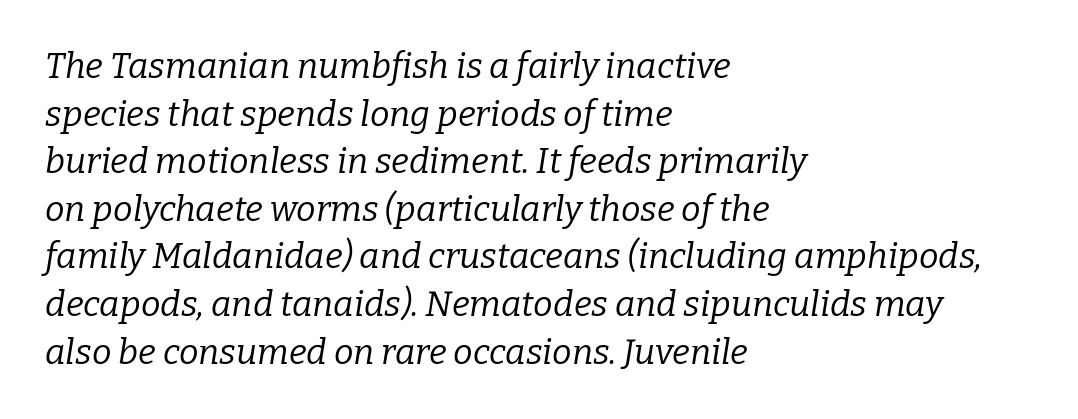
The image shows 35 px regular-weight serif type, italic (leaning right); set left-aligned, normal line spacing (1.36x), normal letter spacing, not underlined; low stroke contrast and a medium x-height.
